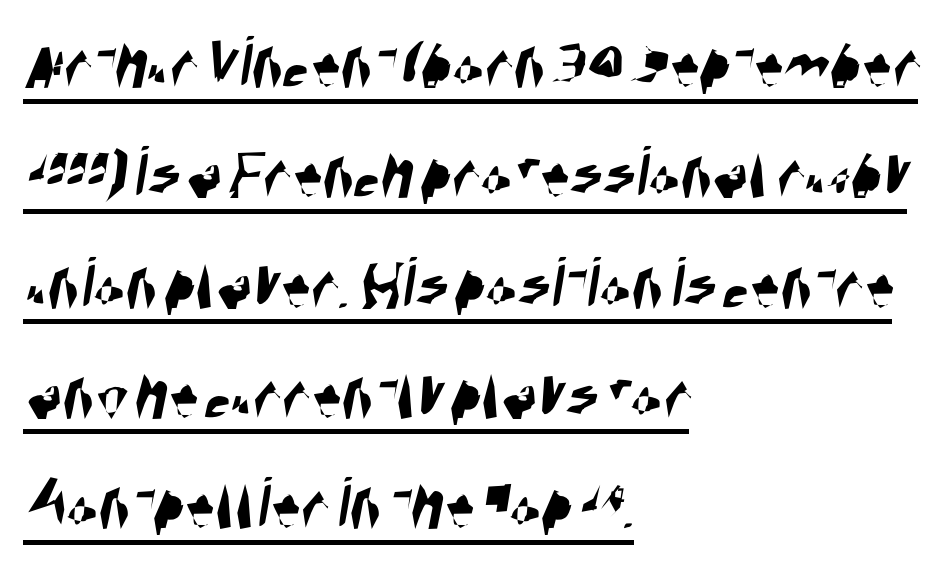
The passage shown is underscored from start to finish. A sans-serif font was chosen for this passage. Looks like regular typesetting: each glyph gets only the width it needs. Interline gaps are of average width in this sample. Tracking value appears to be zero — textbook default spacing.
